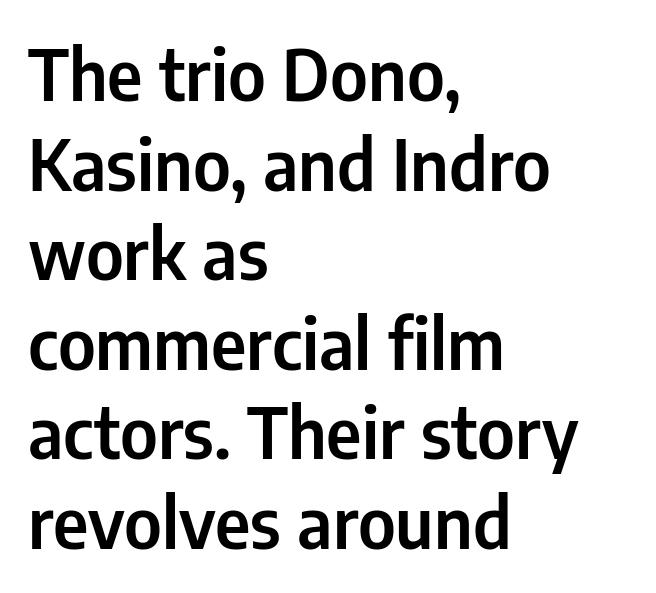
The image shows 70 px condensed sans-serif type, upright; set left-aligned, normal line spacing (1.28x), normal letter spacing, not underlined; low stroke contrast and a medium x-height.
